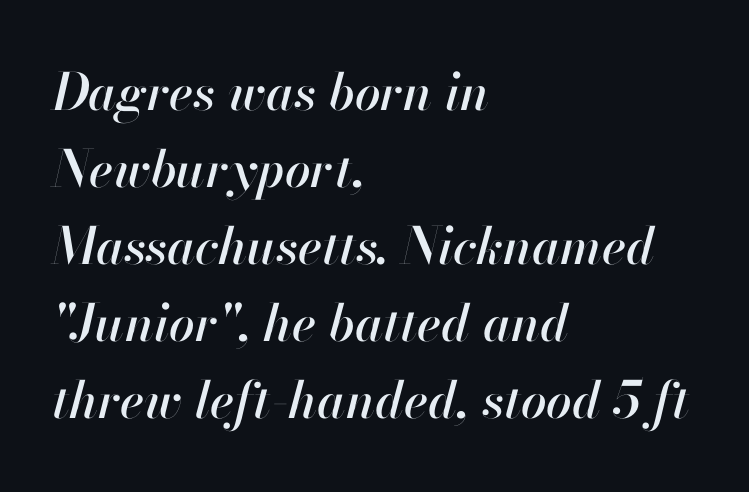
The image shows 51 px text type, italic (leaning right); set left-aligned, normal line spacing (1.51x), normal letter spacing, not underlined; high stroke contrast and a small x-height.
